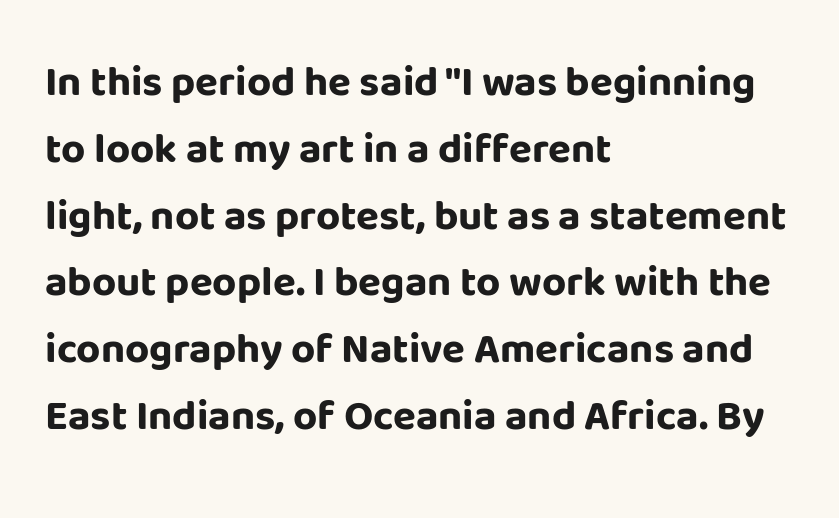
Q: Is the text bold? A: Yes.
Q: Is the text italic (slanted)? A: No, it is upright.
Q: Is the typeface a serif or a sans-serif typeface? A: Sans-serif.
Q: Is the text underlined? A: No.
Q: How is the paragraph aligned? A: Left-aligned.
Q: Is the spacing between letters normal or unusually wide? A: Normal.
Q: Is the spacing between lines tight, normal or loose? A: Normal.
Q: Width (condensed, normal, or wide)? A: Normal.
Q: Stroke contrast? A: Low.
Q: x-height? A: Large.
Q: Monospaced? A: No.
